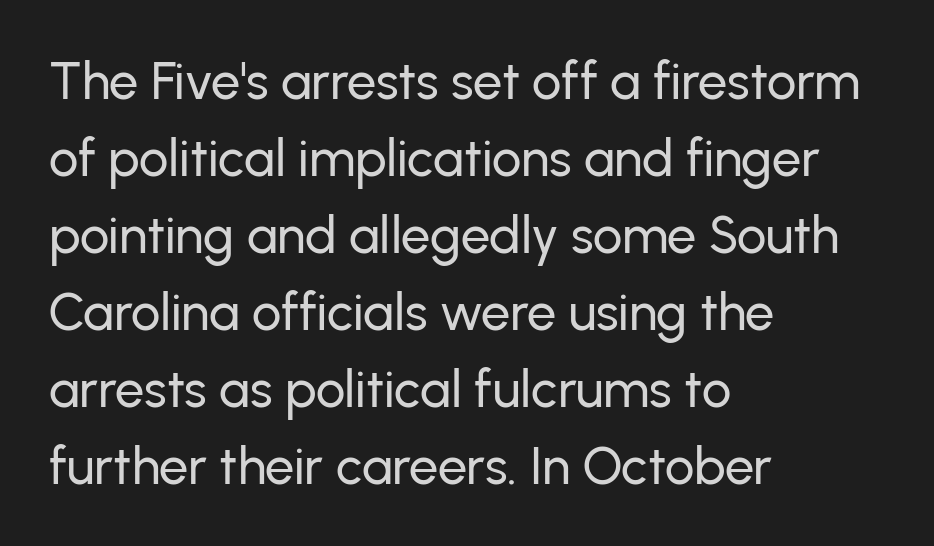
Q: Is the text italic (slanted)? A: No, it is upright.
Q: Is the typeface a serif or a sans-serif typeface? A: Sans-serif.
Q: Is the text underlined? A: No.
Q: How is the paragraph aligned? A: Left-aligned.
Q: Is the spacing between letters normal or unusually wide? A: Normal.
Q: Is the spacing between lines tight, normal or loose? A: Normal.
Q: Width (condensed, normal, or wide)? A: Normal.
Q: Stroke contrast? A: Low.
Q: x-height? A: Medium.
Q: Monospaced? A: No.
